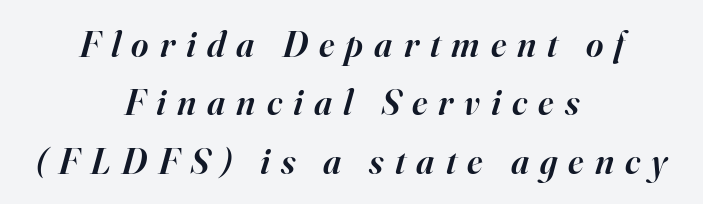
The image shows 37 px semibold serif type, italic (leaning right); set centered, normal line spacing (1.58x), unusually wide letter spacing (+0.3 em), not underlined; high stroke contrast and a small x-height.
